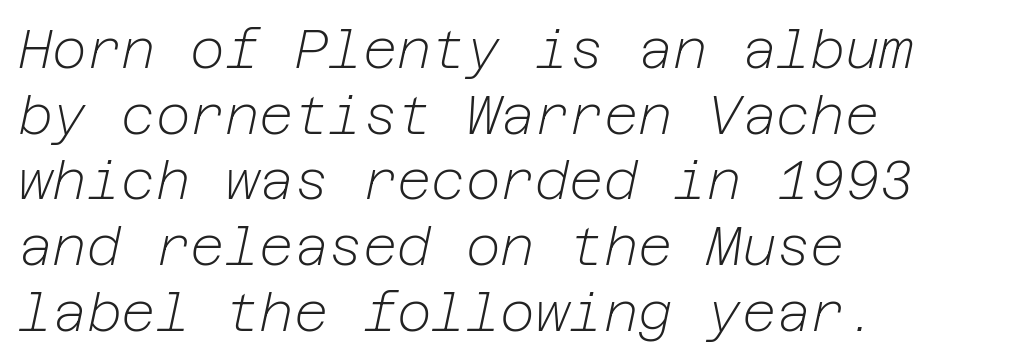
The image shows 53 px light type, italic (leaning right); set left-aligned, line spacing 1.24x, normal letter spacing, not underlined; low stroke contrast and a medium x-height.
